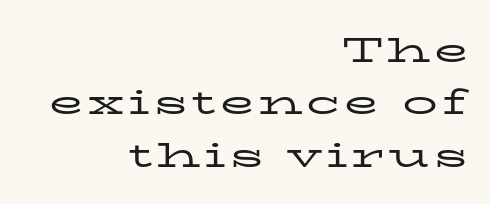
The image shows 35 px regular-weight, wide serif type, upright; set right-aligned, normal line spacing (1.5x), not underlined; low stroke contrast and a medium x-height.
